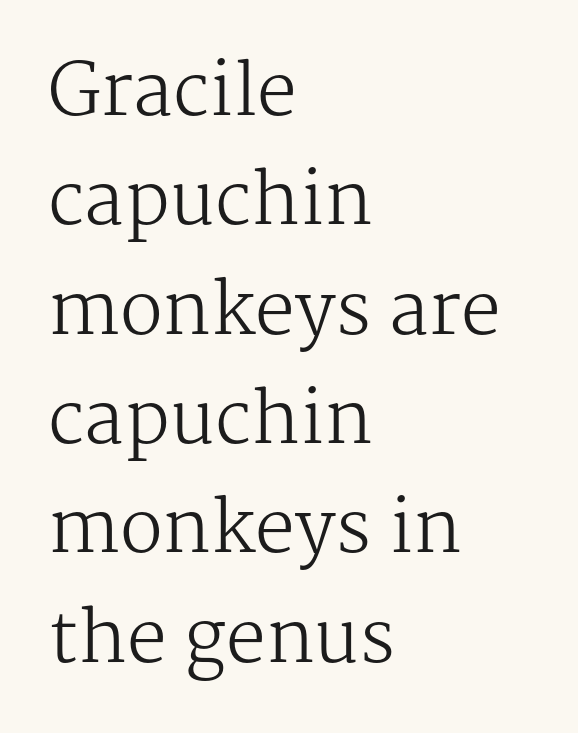
{"serif": "yes", "italic": "no", "bold": "no", "weight": "regular", "width": "normal", "stroke_contrast": "medium", "x_height": "medium", "monospaced": "no", "underline": "no", "align": "left", "line_spacing": "normal", "line_spacing_ratio": 1.54, "letter_spacing": "normal", "letter_spacing_em": 0.0, "glyph_px": 71}
